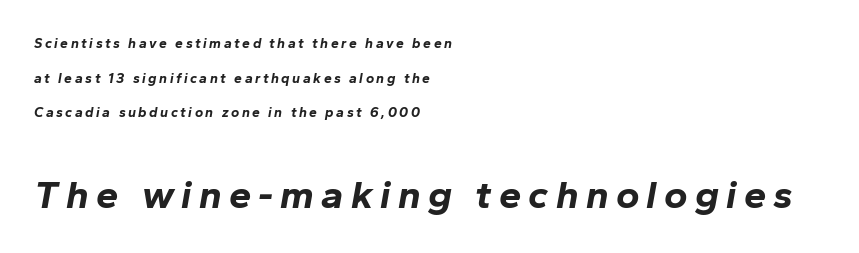
Caption: multi-line text, flush left, ragged right. Compared with typical paragraphs, the rows here are farther apart. Anything drawn beneath the words? Only blank space. Of the two passages, the one underneath uses the larger point size.
